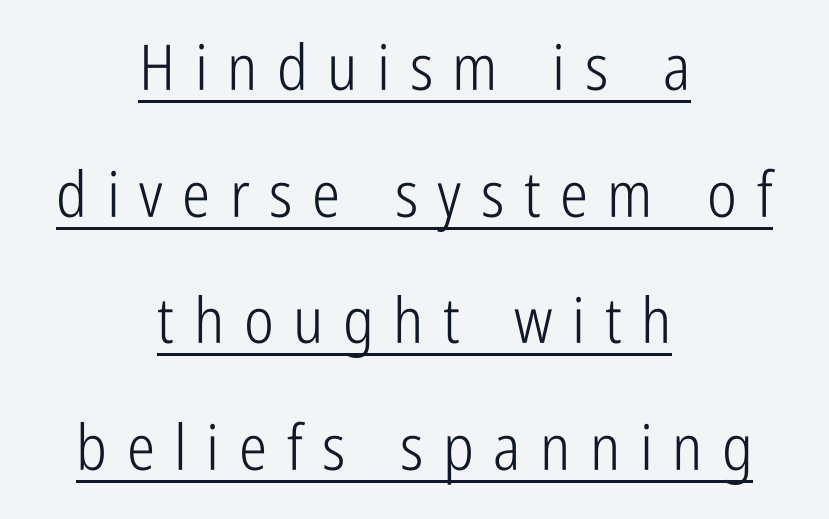
Q: Is the text bold? A: No.
Q: Is the text italic (slanted)? A: No, it is upright.
Q: Is the typeface a serif or a sans-serif typeface? A: Sans-serif.
Q: Is the text underlined? A: Yes.
Q: How is the paragraph aligned? A: Centered.
Q: Is the spacing between letters normal or unusually wide? A: Unusually wide.
Q: Is the spacing between lines tight, normal or loose? A: Loose.
Q: Width (condensed, normal, or wide)? A: Condensed.
Q: Stroke contrast? A: Low.
Q: x-height? A: Medium.
Q: Monospaced? A: No.
